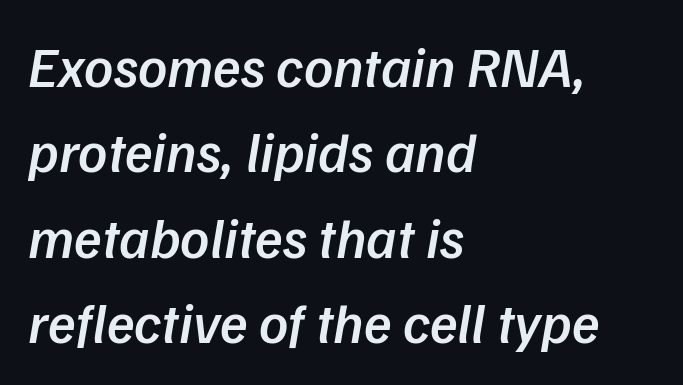
A typesetter would label this face a sans. Note the varied advance widths — an 'i' is clearly narrower than an 'm'. Students, observe: this is what conventionally led text looks like. Is the block centered? No — it sits flush against the left margin. The face used here is a semibold: visibly heavier than regular, lighter than bold.
